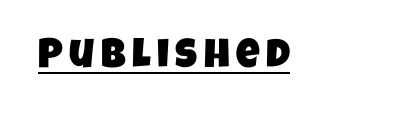
Q: Is the typeface a serif or a sans-serif typeface? A: Sans-serif.
Q: Is the text underlined? A: Yes.
Q: Width (condensed, normal, or wide)? A: Condensed.
Q: Stroke contrast? A: Low.
Q: x-height? A: Large.
Q: Monospaced? A: No.
